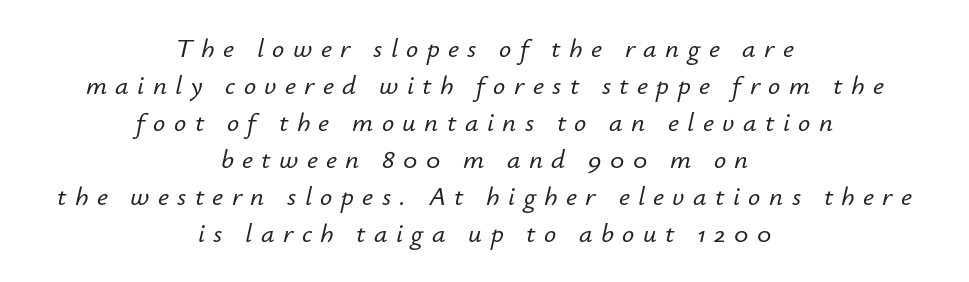
{"italic": "yes", "lean": "right", "slant_degrees": 12, "underline": "no", "align": "center", "line_spacing": "normal", "line_spacing_ratio": 1.37, "letter_spacing": "wide", "letter_spacing_em": 0.31, "glyph_px": 27}
